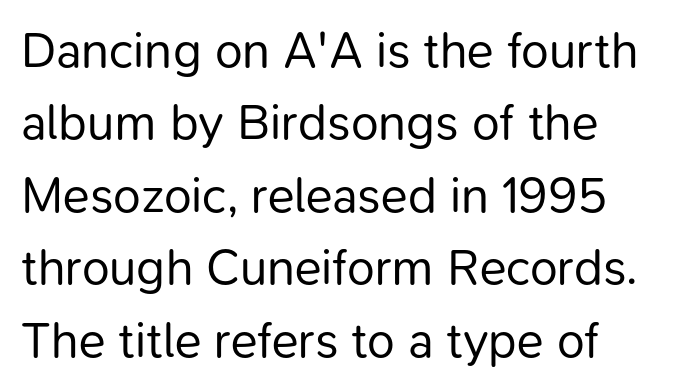
Q: Is the text bold? A: No.
Q: Is the text italic (slanted)? A: No, it is upright.
Q: Is the typeface a serif or a sans-serif typeface? A: Sans-serif.
Q: Is the text underlined? A: No.
Q: Is the spacing between letters normal or unusually wide? A: Normal.
Q: Is the spacing between lines tight, normal or loose? A: Normal.
Q: Width (condensed, normal, or wide)? A: Normal.
Q: Stroke contrast? A: Low.
Q: x-height? A: Medium.
Q: Monospaced? A: No.
